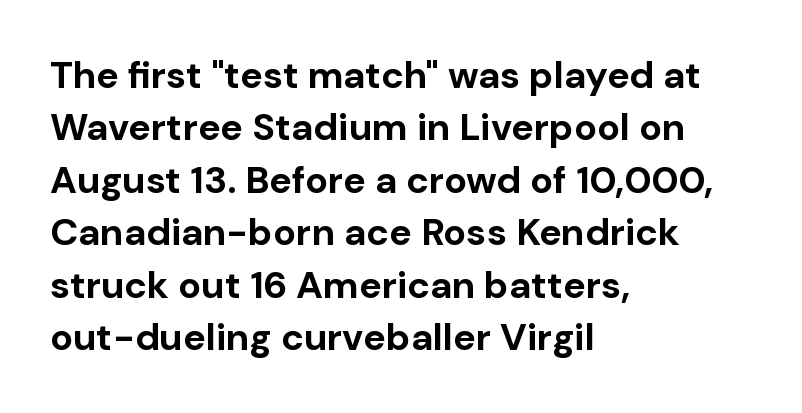
Q: Is the text bold? A: Yes.
Q: Is the text italic (slanted)? A: No, it is upright.
Q: Is the typeface a serif or a sans-serif typeface? A: Sans-serif.
Q: Is the text underlined? A: No.
Q: How is the paragraph aligned? A: Left-aligned.
Q: Is the spacing between letters normal or unusually wide? A: Normal.
Q: Is the spacing between lines tight, normal or loose? A: Normal.
Q: Width (condensed, normal, or wide)? A: Normal.
Q: Stroke contrast? A: Low.
Q: x-height? A: Medium.
Q: Monospaced? A: No.
